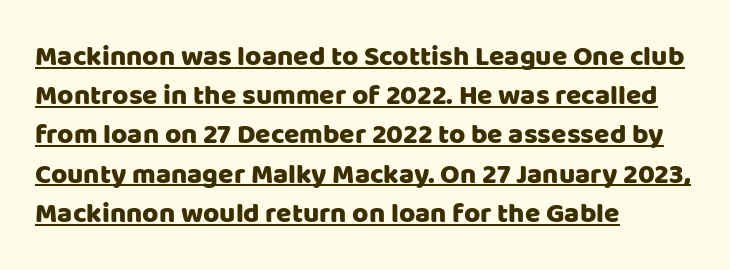
{"serif": "no", "italic": "no", "width": "normal", "stroke_contrast": "low", "x_height": "large", "monospaced": "no", "underline": "yes", "align": "left", "line_spacing": "normal", "line_spacing_ratio": 1.4, "letter_spacing": "normal", "letter_spacing_em": 0.0, "glyph_px": 28}
